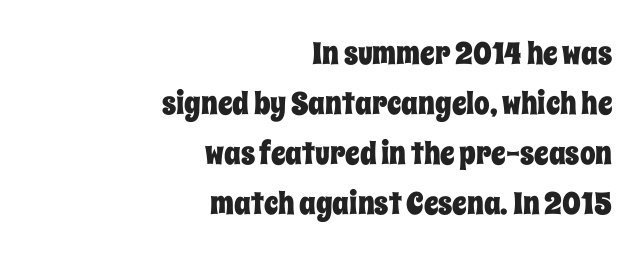
Q: Is the text italic (slanted)? A: No, it is upright.
Q: Is the text underlined? A: No.
Q: How is the paragraph aligned? A: Right-aligned.
Q: Is the spacing between letters normal or unusually wide? A: Normal.
Q: Is the spacing between lines tight, normal or loose? A: Normal.
Q: Width (condensed, normal, or wide)? A: Condensed.
Q: Stroke contrast? A: Low.
Q: x-height? A: Large.
Q: Monospaced? A: No.
